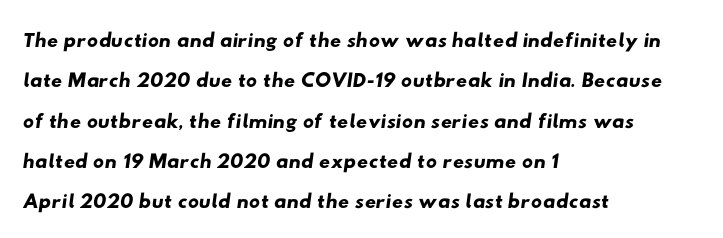
{"serif": "no", "width": "wide", "stroke_contrast": "low", "x_height": "small", "monospaced": "no", "underline": "no", "align": "left", "line_spacing": "normal", "line_spacing_ratio": 1.3, "letter_spacing": "normal", "letter_spacing_em": 0.0, "glyph_px": 31}
